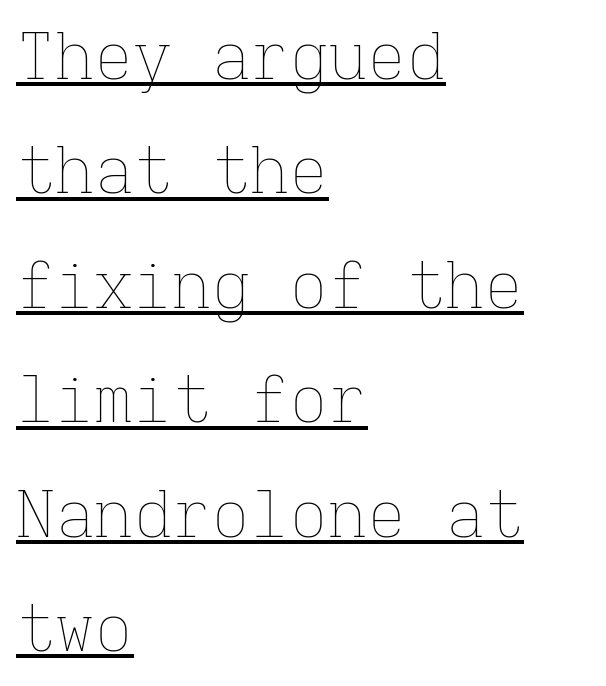
{"italic": "no", "bold": "no", "weight": "thin", "width": "normal", "stroke_contrast": "low", "x_height": "medium", "monospaced": "yes", "underline": "yes", "align": "left", "line_spacing_ratio": 1.76, "letter_spacing": "normal", "letter_spacing_em": 0.0, "glyph_px": 65}
